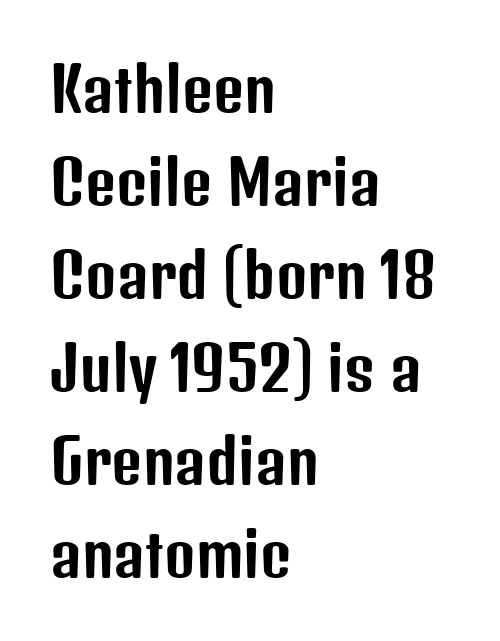
Varying glyph widths throughout — classic text-font behaviour. Ascenders rise straight up at ninety degrees. Bare-footed words on every line. Alignment: flush left. This is sans-serif lettering, the kind often seen on screens and signage.
